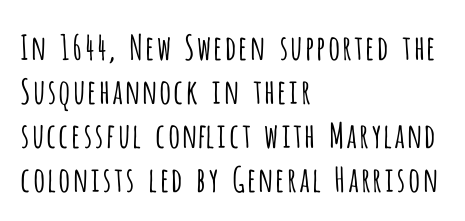
Q: Is the text bold? A: No.
Q: Is the text italic (slanted)? A: No, it is upright.
Q: Is the typeface a serif or a sans-serif typeface? A: Sans-serif.
Q: Is the text underlined? A: No.
Q: How is the paragraph aligned? A: Left-aligned.
Q: Is the spacing between letters normal or unusually wide? A: Normal.
Q: Is the spacing between lines tight, normal or loose? A: Normal.
Q: Width (condensed, normal, or wide)? A: Condensed.
Q: Stroke contrast? A: Low.
Q: x-height? A: Large.
Q: Monospaced? A: No.
